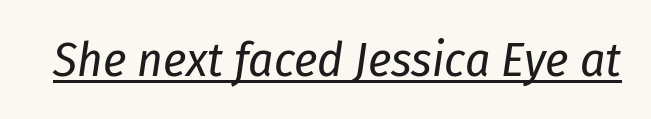
The image shows 49 px regular-weight, condensed type, italic (leaning right); set normal letter spacing, underlined; low stroke contrast and a medium x-height.
